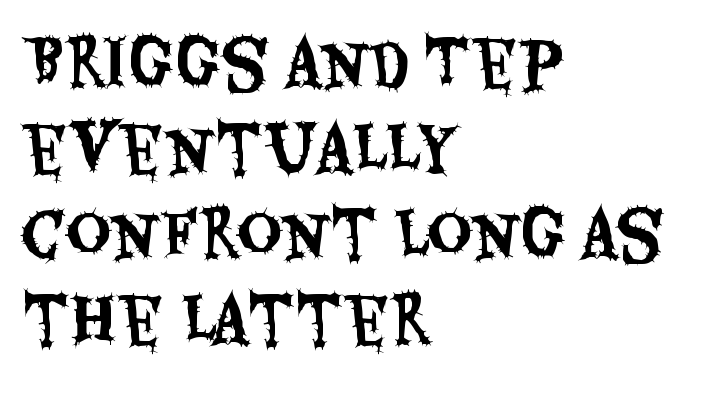
{"serif": "no", "italic": "no", "width": "condensed", "stroke_contrast": "medium", "x_height": "large", "monospaced": "no", "underline": "no", "align": "left", "line_spacing": "normal", "line_spacing_ratio": 1.38, "letter_spacing": "normal", "letter_spacing_em": 0.0, "glyph_px": 62}
